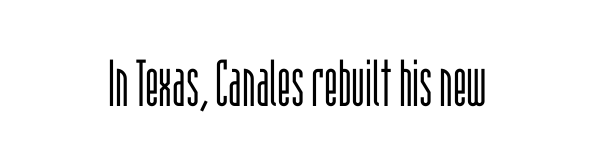
You could not count columns in this text — the font is proportionally spaced. The foot of each line stays bare and open. Stem width sits at or under what a default text font uses. Is there any slant? The stems are plumb. The font family rendered here belongs to the sans-serif group.
